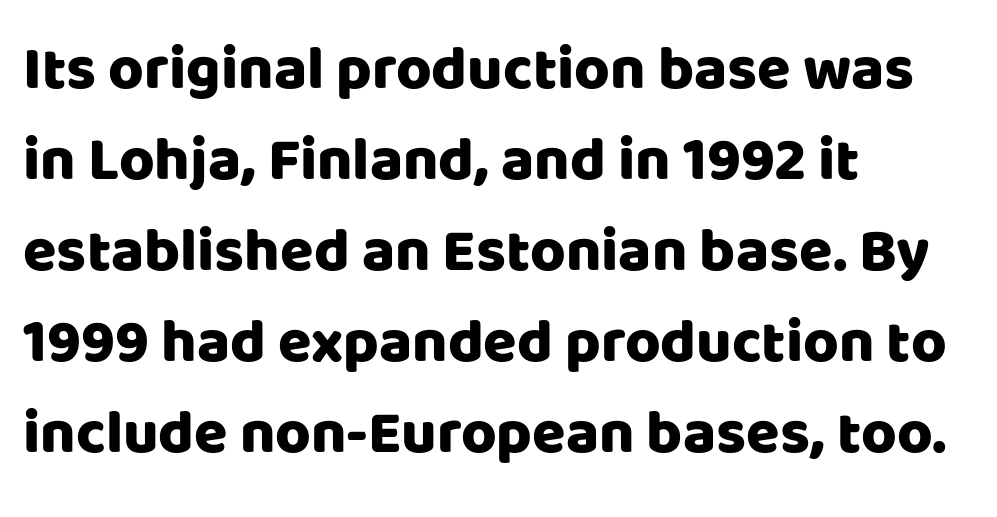
Q: Is the text italic (slanted)? A: No, it is upright.
Q: Is the typeface a serif or a sans-serif typeface? A: Sans-serif.
Q: Is the text underlined? A: No.
Q: How is the paragraph aligned? A: Left-aligned.
Q: Is the spacing between letters normal or unusually wide? A: Normal.
Q: Is the spacing between lines tight, normal or loose? A: Normal.
Q: Width (condensed, normal, or wide)? A: Normal.
Q: Stroke contrast? A: Low.
Q: x-height? A: Large.
Q: Monospaced? A: No.
